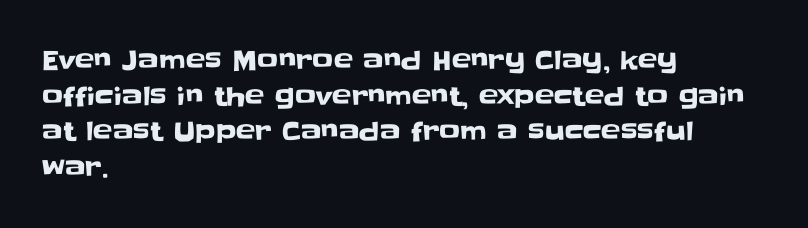
Q: Is the text italic (slanted)? A: No, it is upright.
Q: Is the text underlined? A: No.
Q: How is the paragraph aligned? A: Left-aligned.
Q: Is the spacing between letters normal or unusually wide? A: Normal.
Q: Is the spacing between lines tight, normal or loose? A: Normal.
